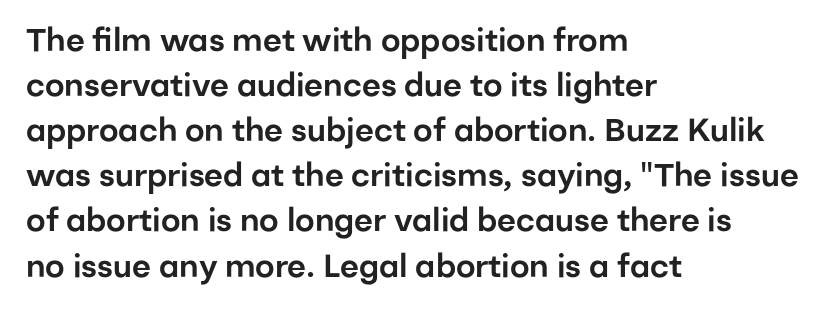
The image shows 32 px sans-serif type, upright; set left-aligned, normal line spacing (1.41x), normal letter spacing, not underlined; low stroke contrast and a medium x-height.
